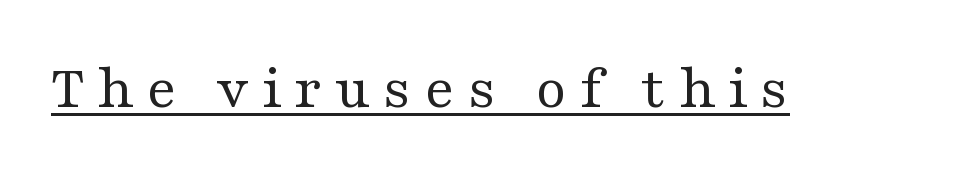
In terms of letterspacing, this is a distinctly airy, spread setting. Italic? Not at all — the glyphs are vertical. The passage shown is underscored from start to finish. Does the type have serifs? Yes, each stem ends in a small foot. Each stroke keeps to a modest, everyday thickness or less.
